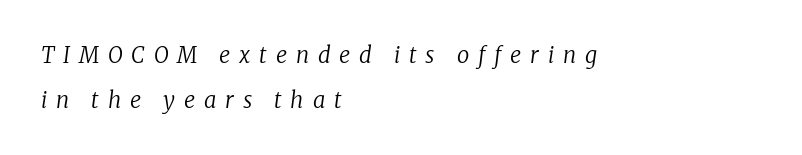
Q: Is the text bold? A: No.
Q: Is the text italic (slanted)? A: Yes, it leans right by about 8 degrees.
Q: Is the text underlined? A: No.
Q: How is the paragraph aligned? A: Left-aligned.
Q: Is the spacing between letters normal or unusually wide? A: Unusually wide.
Q: Is the spacing between lines tight, normal or loose? A: Loose.
